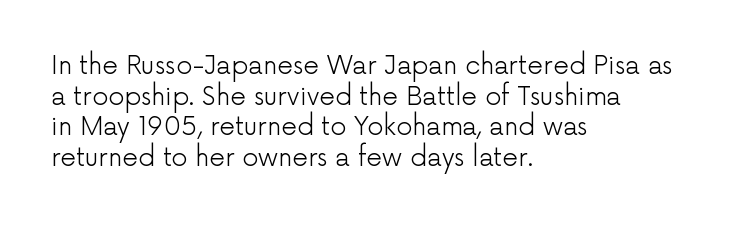
The letters look calm and open, with moderate or lighter stems. Descenders are the only things crossing below the line. Left-aligned paragraph, ragged on the right. Short note: letters normally spaced.
